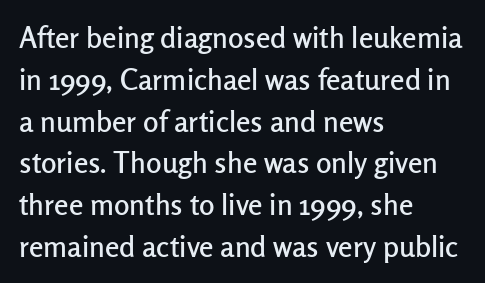
The image shows 29 px sans-serif type, upright; set left-aligned, normal line spacing (1.44x), normal letter spacing, not underlined; low stroke contrast and a medium x-height.
